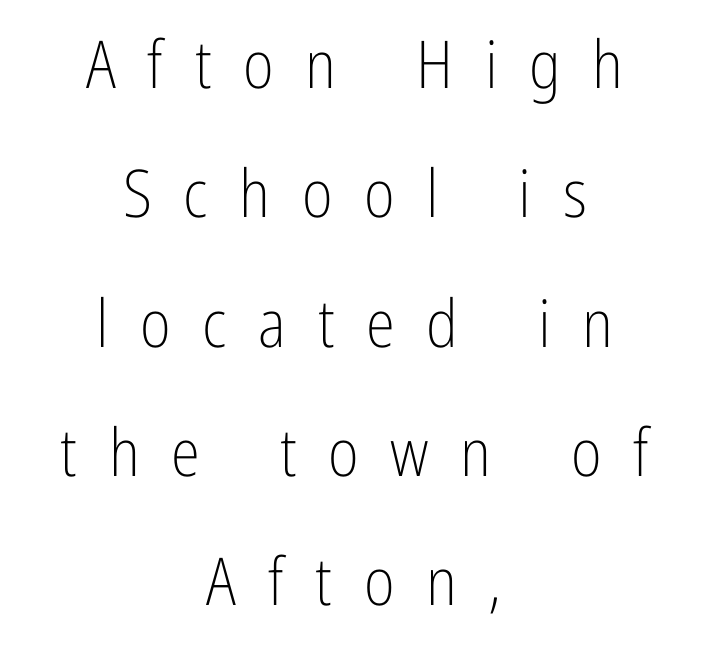
The image shows 66 px light, condensed sans-serif type, upright; set centered, loose line spacing (1.96x), unusually wide letter spacing (+0.48 em), not underlined; low stroke contrast and a medium x-height.
